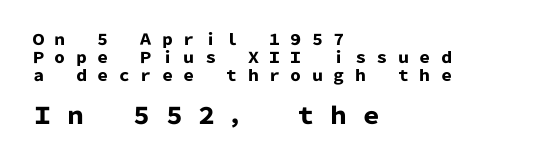
There is plenty of visible air inserted between adjacent glyphs. Beneath every word, the page is bare. In CSS terms this would be text-align: left. Every character sits straight up, as roman type does.
